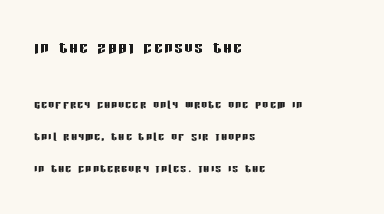
The image shows 20 px text type, upright; set left-aligned, loose line spacing (2.27x), not underlined; the first (top) block is 1.43x larger.
